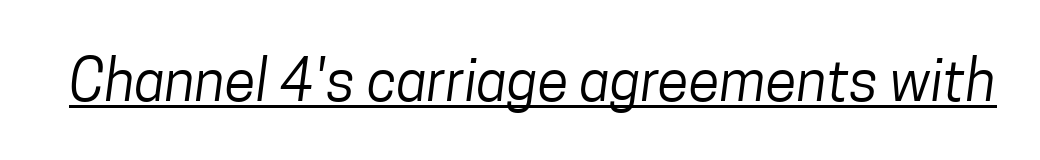
Q: Is the text bold? A: No.
Q: Is the typeface a serif or a sans-serif typeface? A: Sans-serif.
Q: Is the text underlined? A: Yes.
Q: Is the spacing between letters normal or unusually wide? A: Normal.
Q: Width (condensed, normal, or wide)? A: Condensed.
Q: Stroke contrast? A: Low.
Q: x-height? A: Medium.
Q: Monospaced? A: No.
